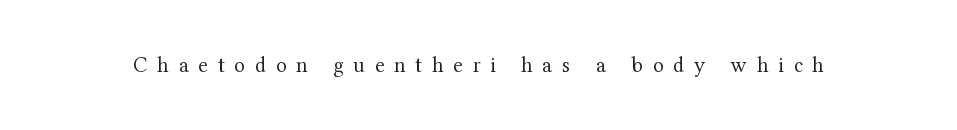
{"italic": "no", "bold": "no", "underline": "no", "letter_spacing": "wide", "letter_spacing_em": 0.45, "glyph_px": 22}
